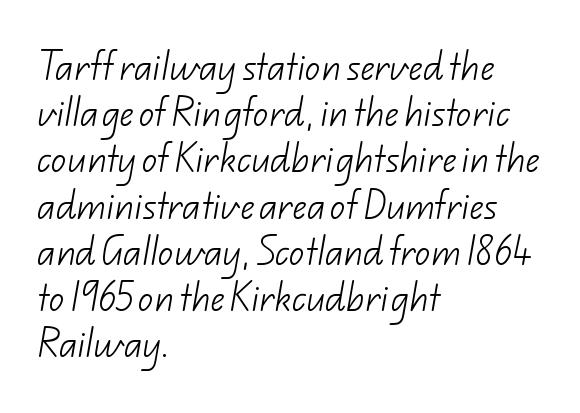
The rag falls on the right side of this text block. Standard letterfit; no display-style spreading of the glyphs. Lines of text with bare space underneath. Character widths vary here, with narrow letters taking less room than wide ones.
